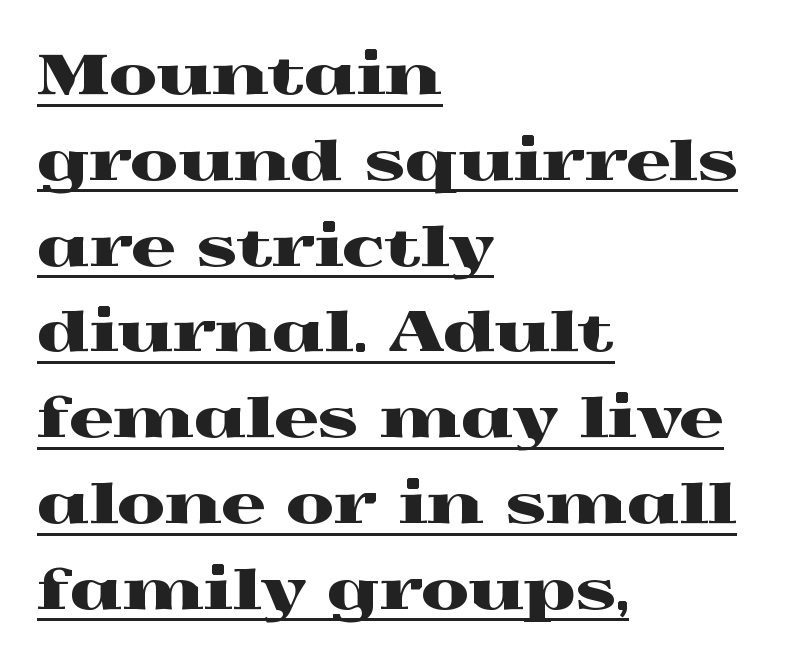
Q: Is the text italic (slanted)? A: No, it is upright.
Q: Is the typeface a serif or a sans-serif typeface? A: Serif.
Q: Is the text underlined? A: Yes.
Q: How is the paragraph aligned? A: Left-aligned.
Q: Is the spacing between letters normal or unusually wide? A: Normal.
Q: Is the spacing between lines tight, normal or loose? A: Normal.
Q: Width (condensed, normal, or wide)? A: Wide.
Q: x-height? A: Medium.
Q: Monospaced? A: No.
